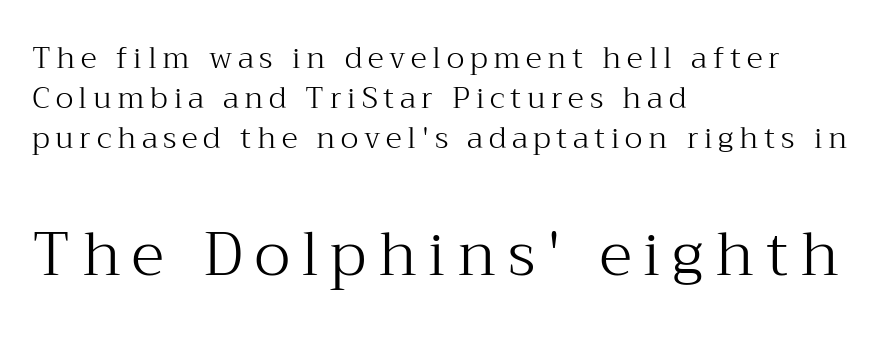
The image shows 61 px light serif type, upright; set left-aligned, normal line spacing (1.34x), not underlined; the second (bottom) block is 2.03x larger; medium stroke contrast and a medium x-height.
